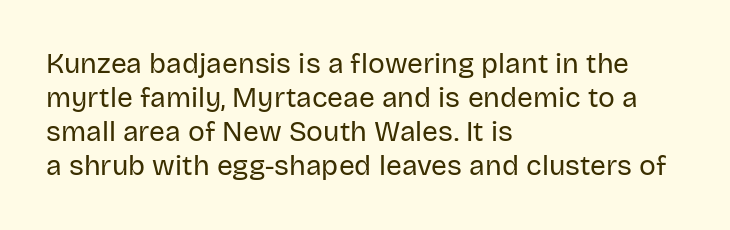
{"serif": "no", "italic": "no", "bold": "no", "weight": "regular", "width": "normal", "stroke_contrast": "low", "x_height": "large", "monospaced": "no", "underline": "no", "align": "left", "line_spacing_ratio": 1.22, "letter_spacing": "normal", "letter_spacing_em": 0.0, "glyph_px": 28}
